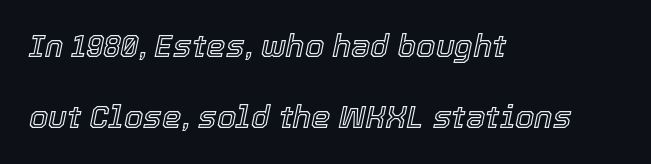
{"italic": "yes", "lean": "right", "slant_degrees": 12, "width": "normal", "x_height": "medium", "monospaced": "no", "underline": "no", "align": "left", "line_spacing": "loose", "line_spacing_ratio": 2.28, "letter_spacing": "normal", "letter_spacing_em": 0.0, "glyph_px": 31}
